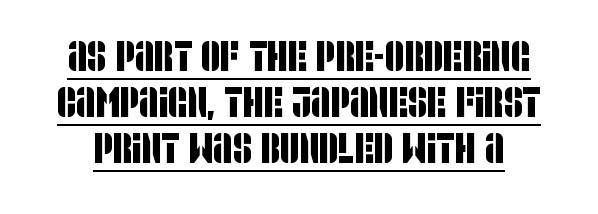
The image shows 42 px condensed sans-serif type; set tight line spacing (1.1x), normal letter spacing, underlined; low stroke contrast and a large x-height.
